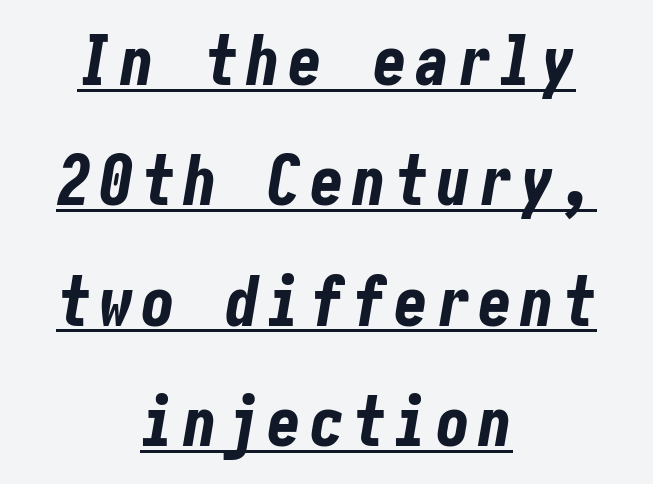
{"italic": "yes", "lean": "right", "slant_degrees": 10, "bold": "yes", "weight": "bold", "width": "condensed", "stroke_contrast": "low", "x_height": "medium", "underline": "yes", "align": "center", "line_spacing_ratio": 1.77, "glyph_px": 68}
